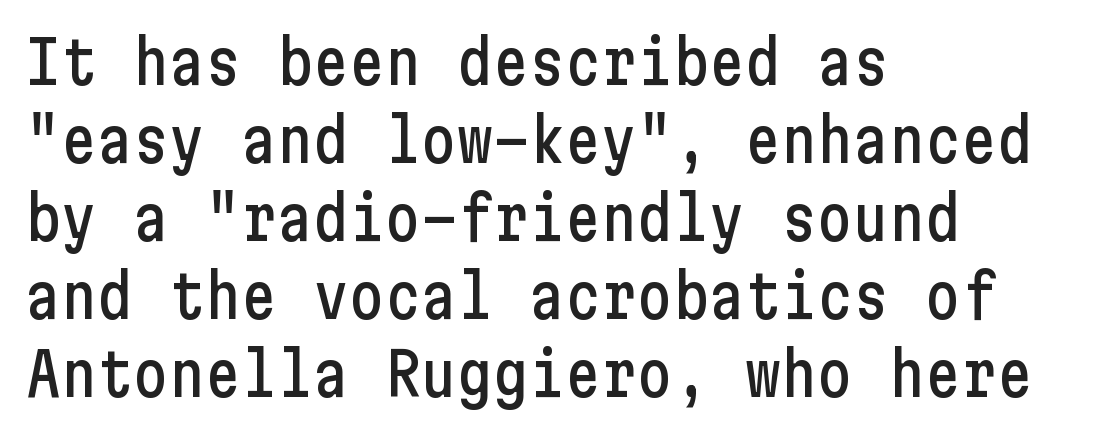
Q: Is the text italic (slanted)? A: No, it is upright.
Q: Is the typeface a serif or a sans-serif typeface? A: Sans-serif.
Q: Is the text underlined? A: No.
Q: How is the paragraph aligned? A: Left-aligned.
Q: Is the spacing between letters normal or unusually wide? A: Normal.
Q: Is the spacing between lines tight, normal or loose? A: Normal.
Q: Width (condensed, normal, or wide)? A: Condensed.
Q: Stroke contrast? A: Low.
Q: x-height? A: Medium.
